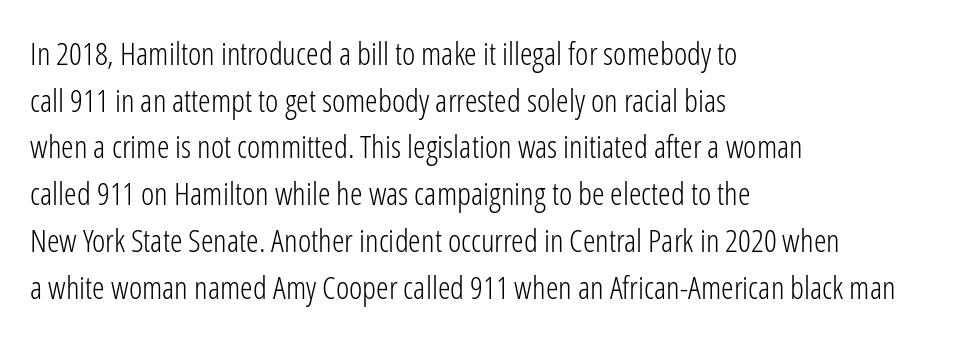
Stroke mass is kept to a normal reading level or below. The ragged edge is on the right, which tells us the setting is flush left. Serifs: no, the terminals of the letterforms are clean. The passage shown is typed in a proportional face where columns would drift. Reading down the column, the eye jumps a familiar distance to each next line.
